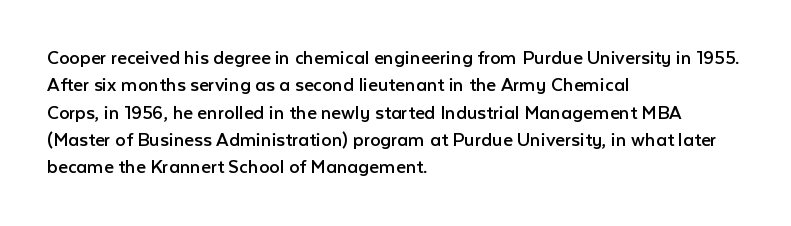
Reading down the block, your eye returns to a fixed left position each line. The weight tops out at a normal text grade. Interline gaps are of average width in this sample. The letters sit at their default tracking, neither squeezed nor spread.
